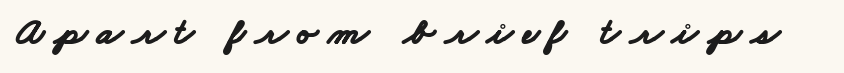
{"serif": "no", "bold": "yes", "weight": "bold", "width": "wide", "stroke_contrast": "low", "x_height": "small", "monospaced": "no", "underline": "no", "letter_spacing": "wide", "letter_spacing_em": 0.25, "glyph_px": 38}
